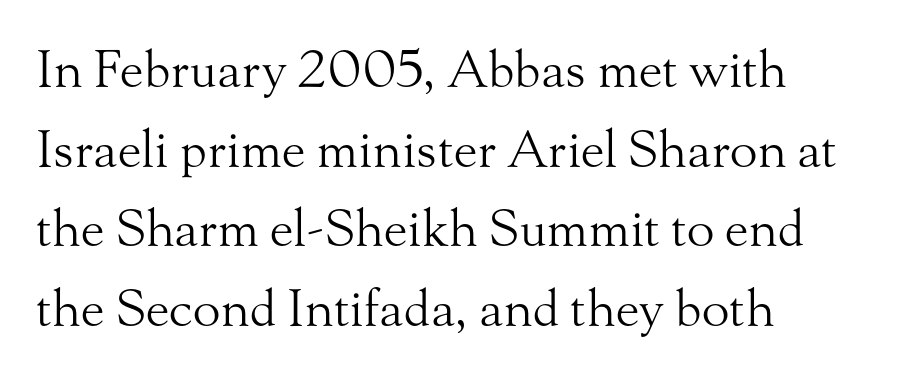
Q: Is the text bold? A: No.
Q: Is the text italic (slanted)? A: No, it is upright.
Q: Is the typeface a serif or a sans-serif typeface? A: Serif.
Q: Is the text underlined? A: No.
Q: How is the paragraph aligned? A: Left-aligned.
Q: Is the spacing between letters normal or unusually wide? A: Normal.
Q: Is the spacing between lines tight, normal or loose? A: Normal.
Q: Width (condensed, normal, or wide)? A: Normal.
Q: Stroke contrast? A: Medium.
Q: x-height? A: Small.
Q: Monospaced? A: No.
